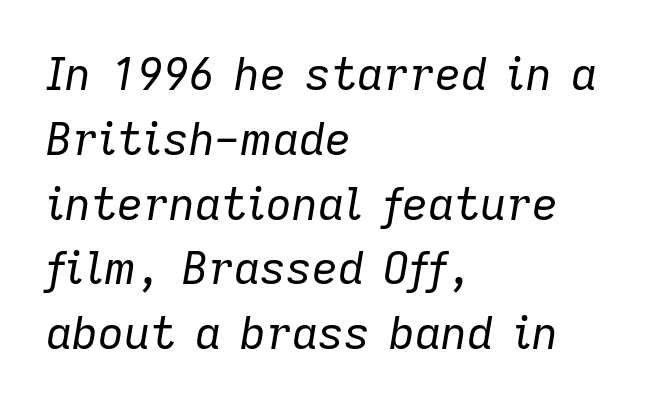
Q: Is the text bold? A: No.
Q: Is the text italic (slanted)? A: Yes, it leans right by about 9 degrees.
Q: Is the text underlined? A: No.
Q: How is the paragraph aligned? A: Left-aligned.
Q: Is the spacing between letters normal or unusually wide? A: Normal.
Q: Is the spacing between lines tight, normal or loose? A: Normal.
Q: Width (condensed, normal, or wide)? A: Normal.
Q: Stroke contrast? A: Low.
Q: x-height? A: Medium.
Q: Monospaced? A: No.
